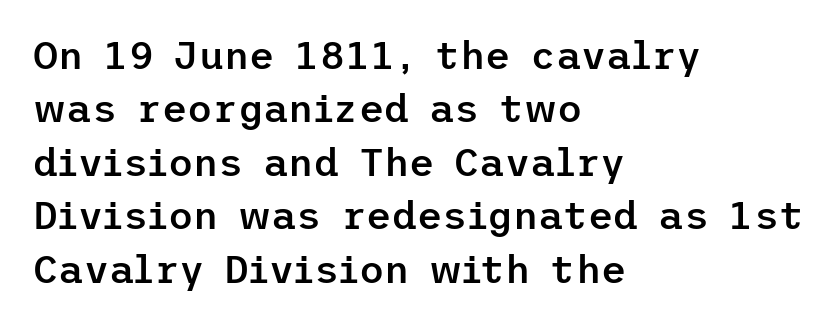
A classic flush-left, rag-right setting is used for this passage. Letterform terminals end flat and unadorned throughout the passage. A bare baseline throughout the passage. Italic: no, the glyphs are upright roman. Inter-character spacing is left at the font's built-in metrics. In terms of weight, the rendering is demibold, just under bold.
